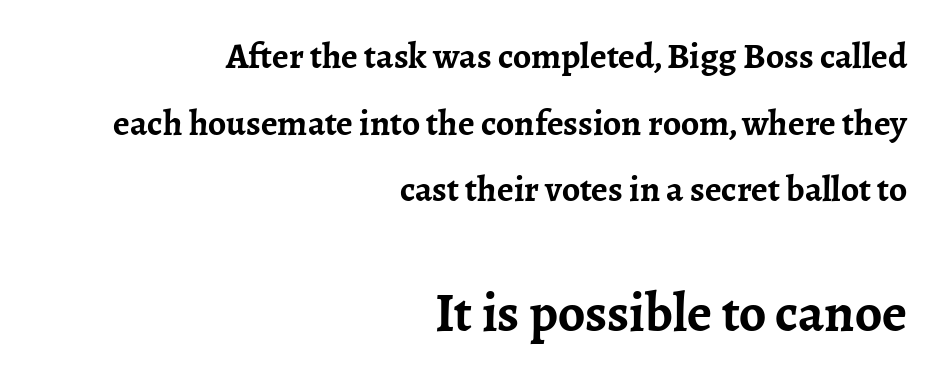
{"serif": "yes", "italic": "no", "bold": "yes", "weight": "semibold", "width": "normal", "stroke_contrast": "low", "x_height": "medium", "monospaced": "no", "underline": "no", "align": "right", "line_spacing_ratio": 1.85, "letter_spacing": "normal", "letter_spacing_em": 0.0, "larger_block": "second", "size_ratio": 1.5, "glyph_px": 54}
